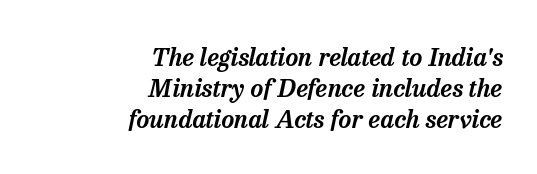
{"italic": "yes", "lean": "right", "slant_degrees": 13, "underline": "no", "align": "right", "line_spacing": "normal", "line_spacing_ratio": 1.25, "letter_spacing": "normal", "letter_spacing_em": 0.0, "glyph_px": 25}
